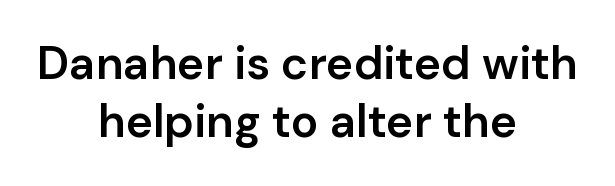
Interline gaps are of average width in this sample. Here the glyphs are tracked normally, forming tight word shapes. How heavy is the stroke? Medium-heavy — a semibold, shy of bold. Check where the strokes stop: nothing finishes them off — pure sans. Note the varied advance widths — an 'i' is clearly narrower than an 'm'.
